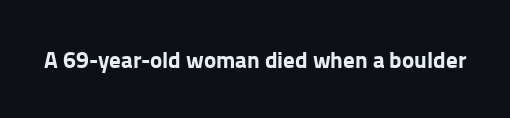
Q: Is the text bold? A: Yes.
Q: Is the text italic (slanted)? A: No, it is upright.
Q: Is the text underlined? A: No.
Q: Is the spacing between letters normal or unusually wide? A: Normal.
